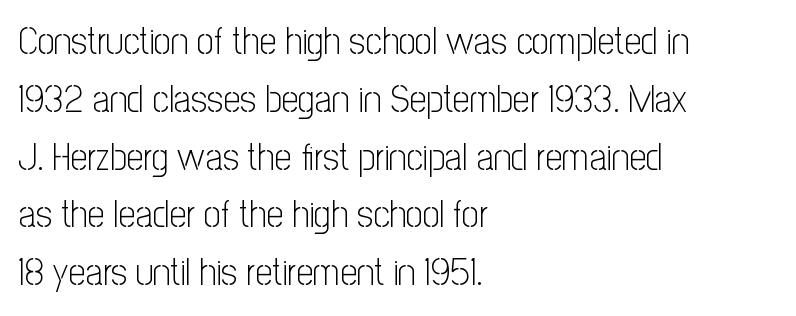
This block has exactly the height ordinary leading produces. Stem width sits at or under what a default text font uses. Honestly, the letter spacing is just normal — you wouldn't notice it. Are there feet on the stems? There aren't — it's a sans. Do the letters lean? They stand straight.
